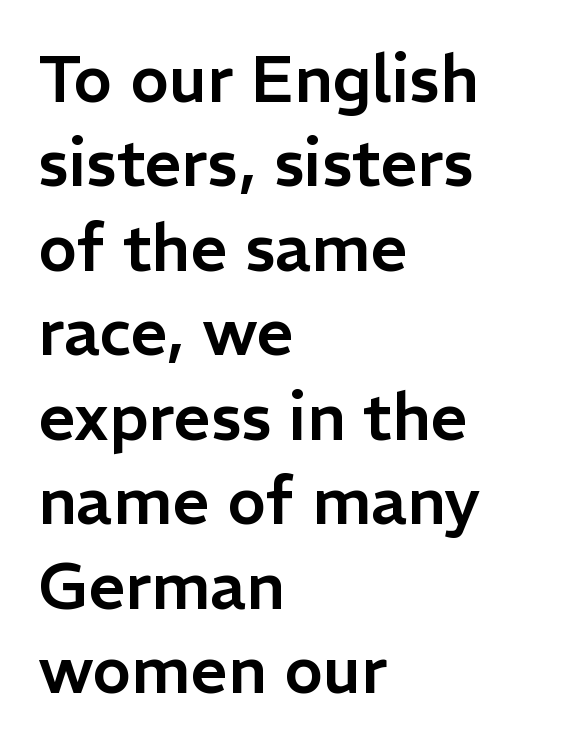
{"serif": "no", "italic": "no", "width": "normal", "stroke_contrast": "low", "x_height": "medium", "monospaced": "no", "underline": "no", "align": "left", "line_spacing": "normal", "line_spacing_ratio": 1.3, "letter_spacing": "normal", "letter_spacing_em": 0.0, "glyph_px": 65}
